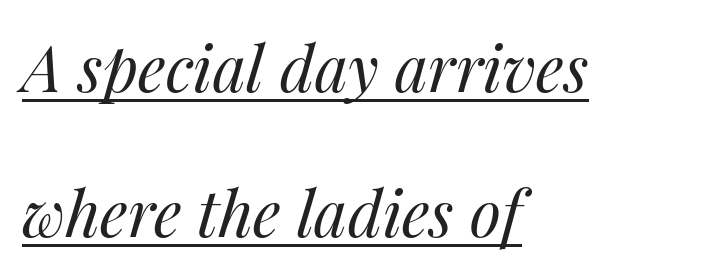
{"italic": "yes", "lean": "right", "slant_degrees": 14, "bold": "no", "weight": "regular", "width": "normal", "stroke_contrast": "medium", "x_height": "medium", "monospaced": "no", "underline": "yes", "align": "left", "line_spacing": "loose", "line_spacing_ratio": 2.27, "letter_spacing": "normal", "letter_spacing_em": 0.0, "glyph_px": 64}
